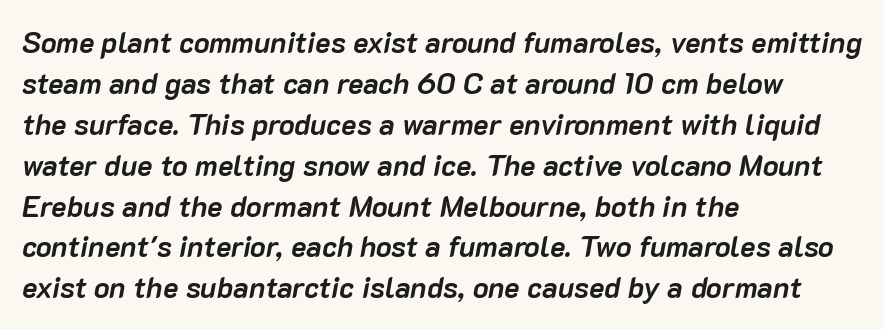
The image shows 29 px semibold type, italic (leaning right); set left-aligned, normal line spacing (1.41x), normal letter spacing, not underlined; low stroke contrast and a medium x-height.
